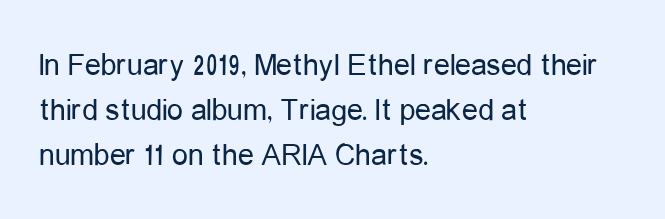
The image shows 32 px regular-weight, condensed sans-serif type, upright; set left-aligned, normal line spacing (1.41x), normal letter spacing, not underlined; low stroke contrast and a medium x-height.
